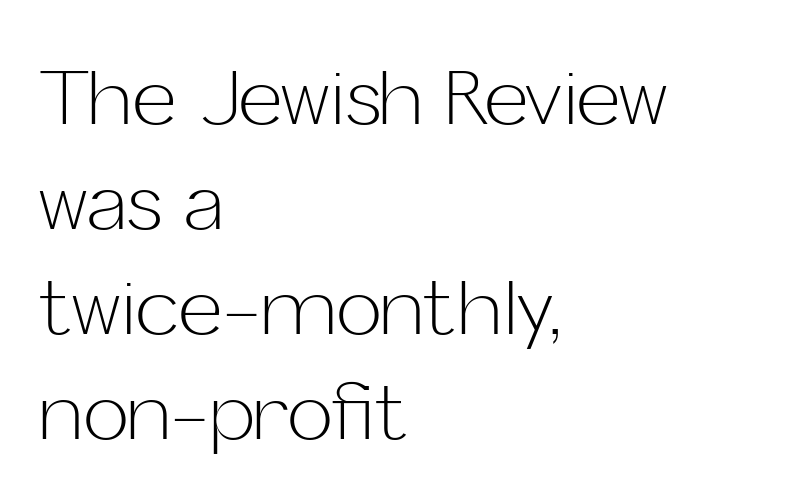
{"serif": "no", "italic": "no", "bold": "no", "weight": "light", "width": "normal", "stroke_contrast": "low", "x_height": "medium", "monospaced": "no", "underline": "no", "align": "left", "line_spacing": "normal", "line_spacing_ratio": 1.38, "letter_spacing": "normal", "letter_spacing_em": 0.0, "glyph_px": 76}
